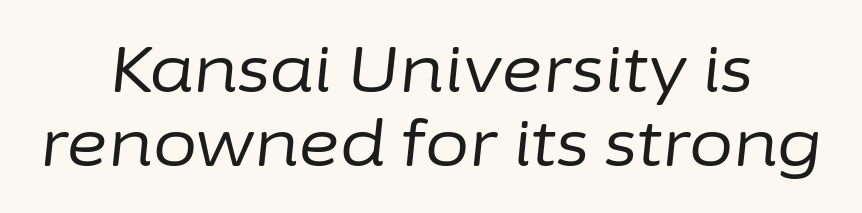
Q: Is the text bold? A: No.
Q: Is the text italic (slanted)? A: Yes, it leans right by about 6 degrees.
Q: Is the text underlined? A: No.
Q: How is the paragraph aligned? A: Centered.
Q: Is the spacing between letters normal or unusually wide? A: Normal.
Q: Is the spacing between lines tight, normal or loose? A: Tight.
Q: Width (condensed, normal, or wide)? A: Normal.
Q: Stroke contrast? A: Low.
Q: x-height? A: Medium.
Q: Monospaced? A: No.
